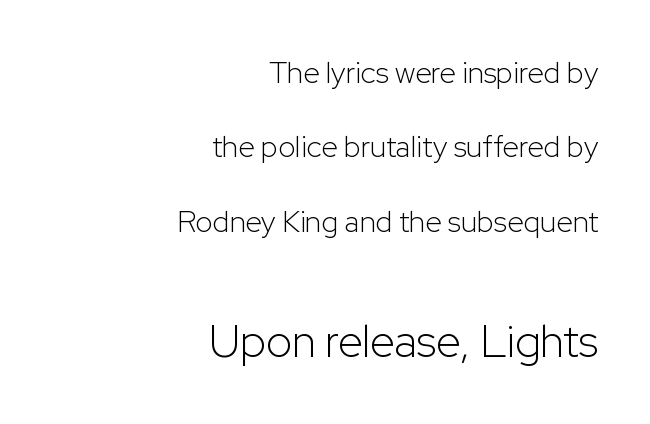
{"serif": "no", "italic": "no", "bold": "no", "weight": "light", "width": "normal", "stroke_contrast": "low", "x_height": "medium", "monospaced": "no", "underline": "no", "align": "right", "line_spacing": "loose", "line_spacing_ratio": 2.48, "letter_spacing": "normal", "letter_spacing_em": 0.0, "larger_block": "second", "size_ratio": 1.5, "glyph_px": 45}
